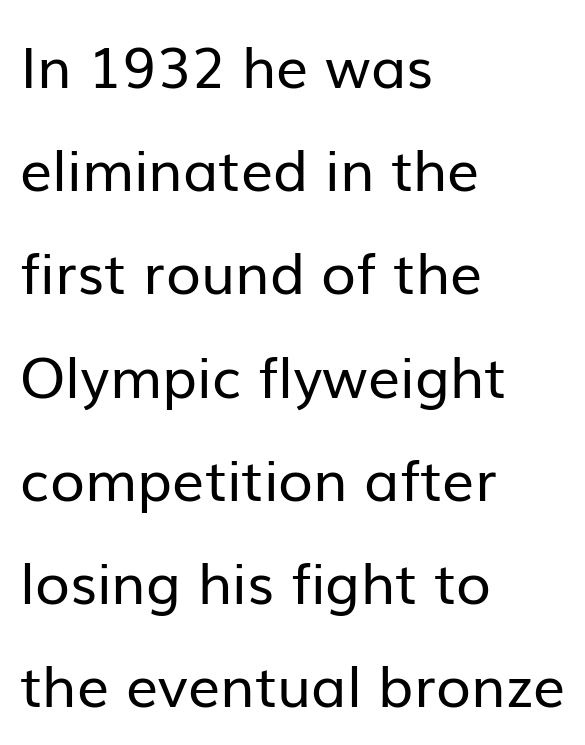
The lines are quadded left. The space beneath each line is pristine and unruled. Characters follow at the spacing the type designer built in. The letters look calm and open, with moderate or lighter stems.
